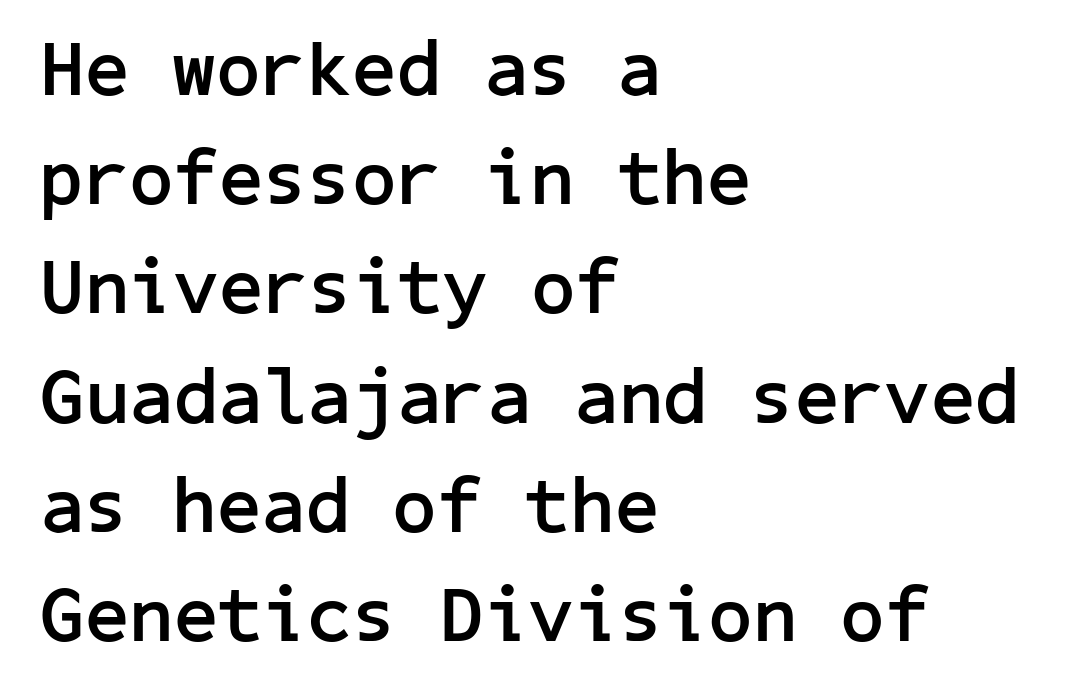
{"serif": "no", "italic": "no", "bold": "yes", "weight": "semibold", "width": "normal", "stroke_contrast": "low", "x_height": "medium", "underline": "no", "align": "left", "line_spacing": "normal", "line_spacing_ratio": 1.4, "letter_spacing": "normal", "letter_spacing_em": 0.0, "glyph_px": 78}
